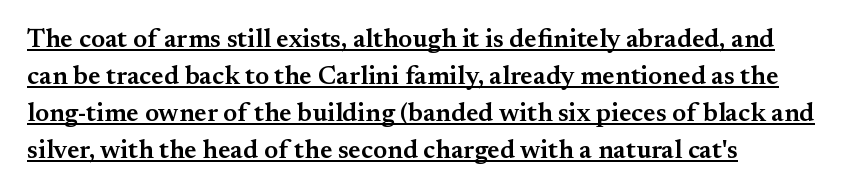
Q: Is the text bold? A: Semi-bold.
Q: Is the text italic (slanted)? A: No, it is upright.
Q: Is the text underlined? A: Yes.
Q: Is the spacing between letters normal or unusually wide? A: Normal.
Q: Is the spacing between lines tight, normal or loose? A: Normal.
